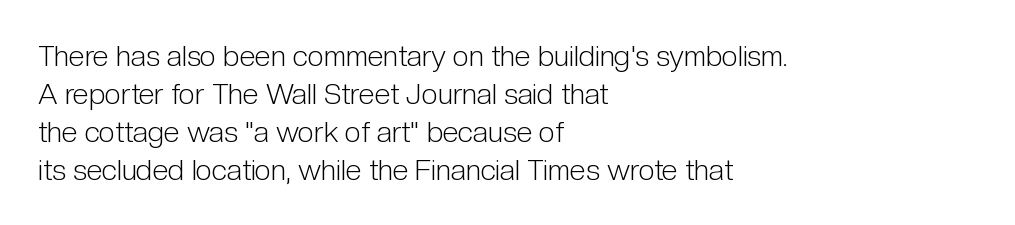
The image shows 29 px light, condensed sans-serif type, upright; set left-aligned, normal line spacing (1.31x), normal letter spacing, not underlined; low stroke contrast and a medium x-height.
